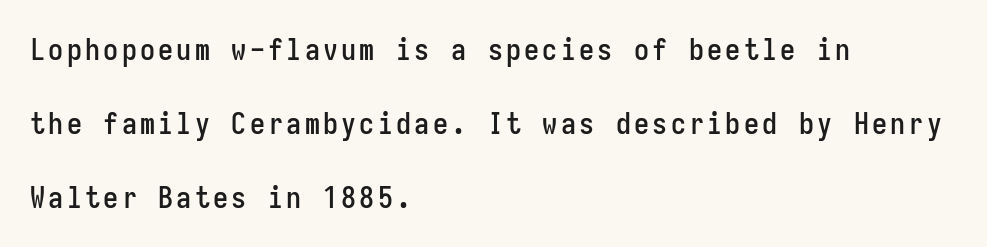
The image shows 30 px condensed sans-serif type, upright, monospaced; set left-aligned, loose line spacing (2.46x), not underlined; low stroke contrast and a medium x-height.
